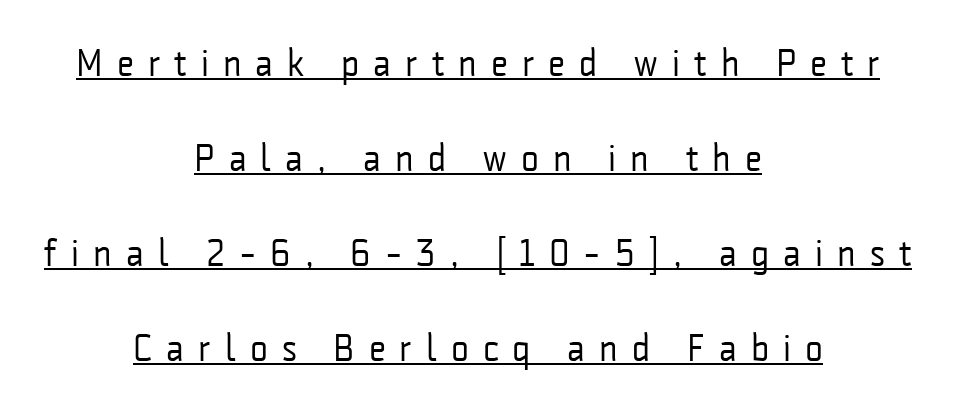
{"serif": "no", "italic": "no", "bold": "no", "weight": "regular", "width": "condensed", "stroke_contrast": "low", "x_height": "medium", "monospaced": "no", "underline": "yes", "align": "center", "line_spacing": "loose", "line_spacing_ratio": 2.5, "letter_spacing": "wide", "letter_spacing_em": 0.37, "glyph_px": 38}
